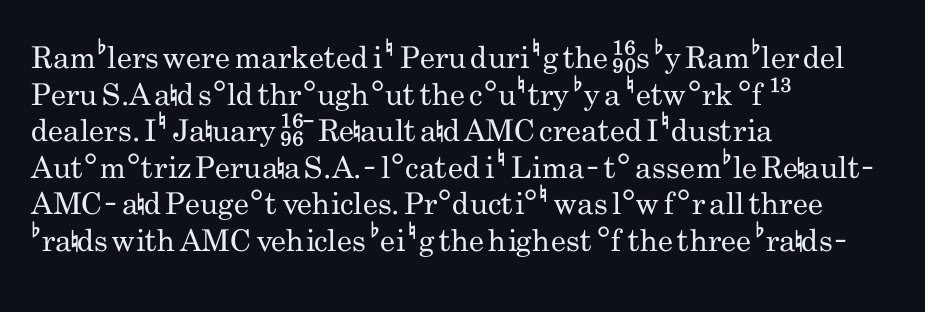
The image shows 30 px regular-weight, condensed sans-serif type, upright; set left-aligned, line spacing 1.22x, normal letter spacing, not underlined; low stroke contrast and a small x-height.
